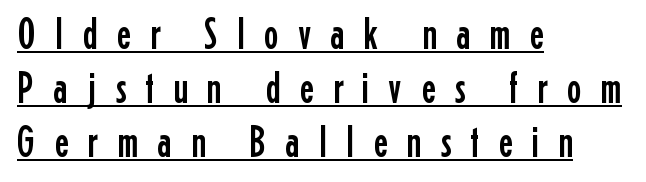
{"serif": "no", "italic": "no", "width": "condensed", "stroke_contrast": "low", "x_height": "medium", "monospaced": "no", "underline": "yes", "align": "left", "line_spacing_ratio": 1.23, "letter_spacing": "wide", "letter_spacing_em": 0.43, "glyph_px": 44}
